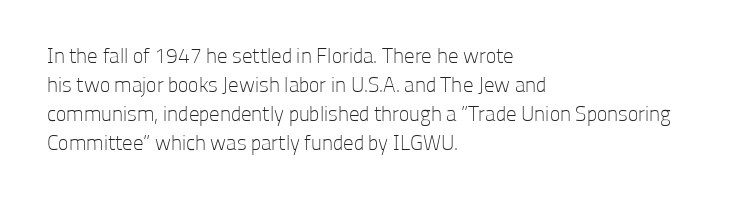
Q: Is the text bold? A: No.
Q: Is the text italic (slanted)? A: No, it is upright.
Q: Is the text underlined? A: No.
Q: How is the paragraph aligned? A: Left-aligned.
Q: Is the spacing between letters normal or unusually wide? A: Normal.
Q: Is the spacing between lines tight, normal or loose? A: Normal.
